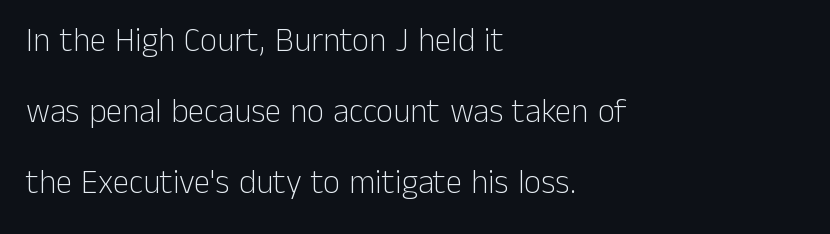
The passage shown is typed in a proportional face where columns would drift. Here the glyphs are tracked normally, forming tight word shapes. The strokes are not fattened; the text isn't bold. The letters carry no serifs — their stems end cleanly without finishing strokes. Style check: upright. Horizontal alignment here is leftward, the default for most running prose.
